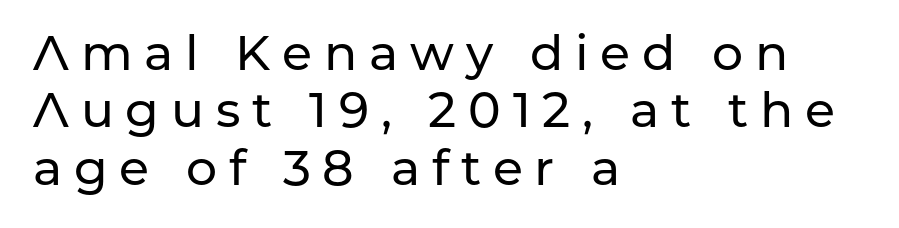
The image shows 49 px sans-serif type, upright; set left-aligned, line spacing 1.17x, unusually wide letter spacing (+0.24 em), not underlined; low stroke contrast and a medium x-height.
